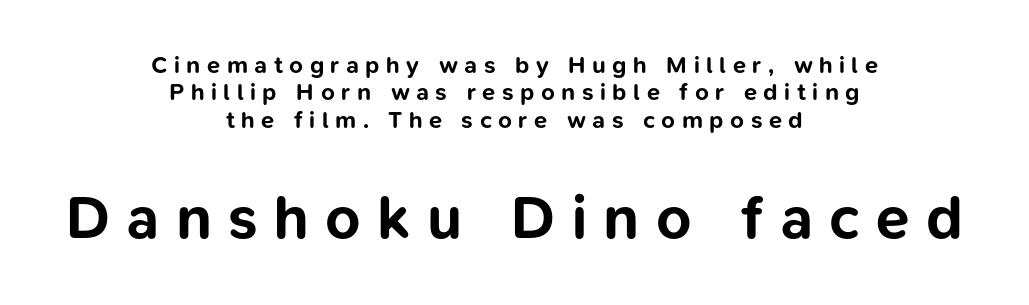
Q: Is the text bold? A: Yes.
Q: Is the text italic (slanted)? A: No, it is upright.
Q: Is the typeface a serif or a sans-serif typeface? A: Sans-serif.
Q: Is the text underlined? A: No.
Q: How is the paragraph aligned? A: Centered.
Q: Is the spacing between letters normal or unusually wide? A: Unusually wide.
Q: Is the spacing between lines tight, normal or loose? A: Tight.
Q: Which block of text is set in a larger size, the first (top) or the second (bottom)? A: The second (bottom) one.
Q: Width (condensed, normal, or wide)? A: Normal.
Q: Stroke contrast? A: Low.
Q: x-height? A: Medium.
Q: Monospaced? A: No.
